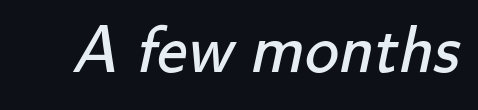
The image shows 68 px regular-weight sans-serif type; set normal letter spacing, not underlined; low stroke contrast and a small x-height.
